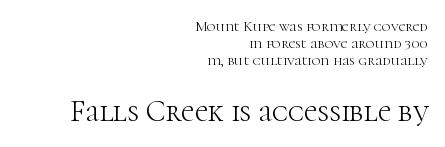
Q: Is the text bold? A: No.
Q: Is the text italic (slanted)? A: No, it is upright.
Q: Is the typeface a serif or a sans-serif typeface? A: Serif.
Q: Is the text underlined? A: No.
Q: How is the paragraph aligned? A: Right-aligned.
Q: Is the spacing between letters normal or unusually wide? A: Normal.
Q: Is the spacing between lines tight, normal or loose? A: Tight.
Q: Which block of text is set in a larger size, the first (top) or the second (bottom)? A: The second (bottom) one.
Q: Width (condensed, normal, or wide)? A: Normal.
Q: Stroke contrast? A: High.
Q: x-height? A: Medium.
Q: Monospaced? A: No.
